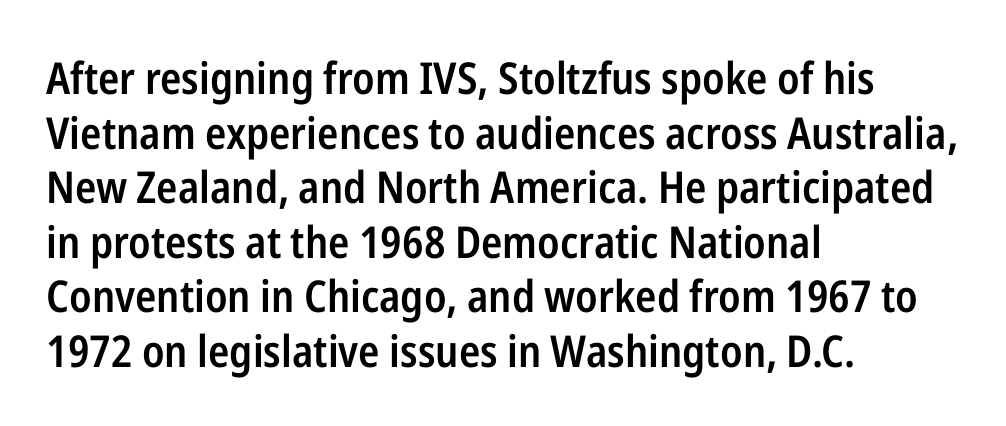
The typesetter chose a ragged-right arrangement here. The passage shown is semibold, sitting just below true bold. Posture: vertical. The passage shown has conventional tracking throughout. The letters advance in unequal steps, a hallmark of proportional type.
